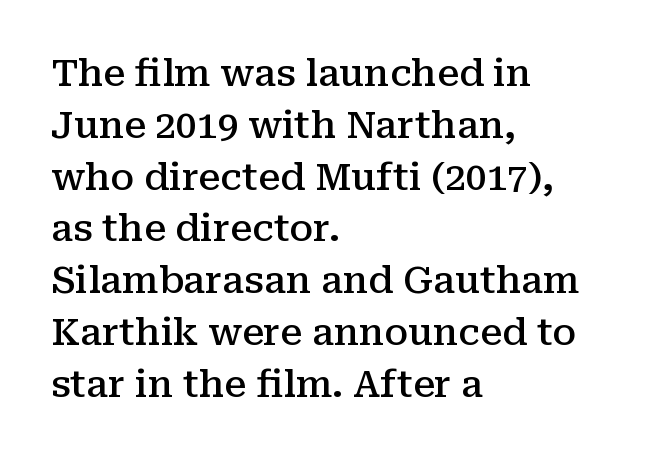
The image shows 37 px semibold serif type, upright; set left-aligned, normal line spacing (1.4x), normal letter spacing, not underlined; medium stroke contrast and a medium x-height.
